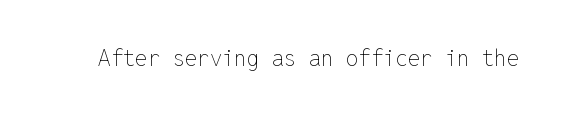
{"italic": "no", "bold": "no", "underline": "no", "letter_spacing": "normal", "letter_spacing_em": 0.0, "glyph_px": 22}
